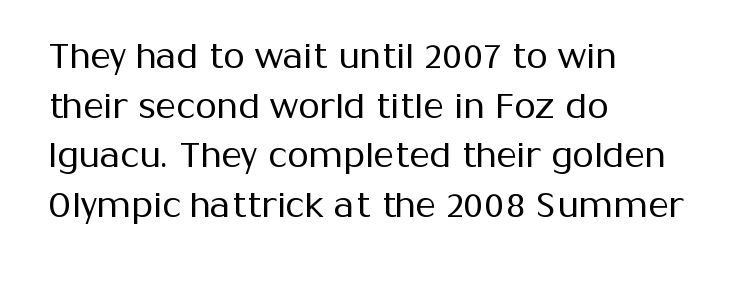
The image shows 35 px regular-weight sans-serif type, upright; set left-aligned, normal line spacing (1.42x), normal letter spacing, not underlined; medium stroke contrast and a medium x-height.
